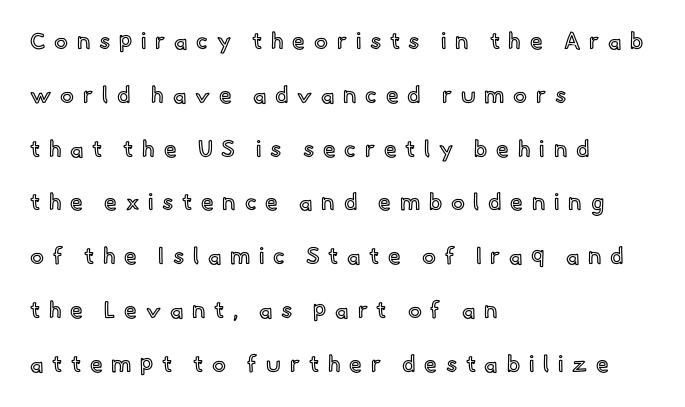
Q: Is the text italic (slanted)? A: No, it is upright.
Q: Is the text underlined? A: No.
Q: How is the paragraph aligned? A: Left-aligned.
Q: Is the spacing between letters normal or unusually wide? A: Unusually wide.
Q: Is the spacing between lines tight, normal or loose? A: Loose.
